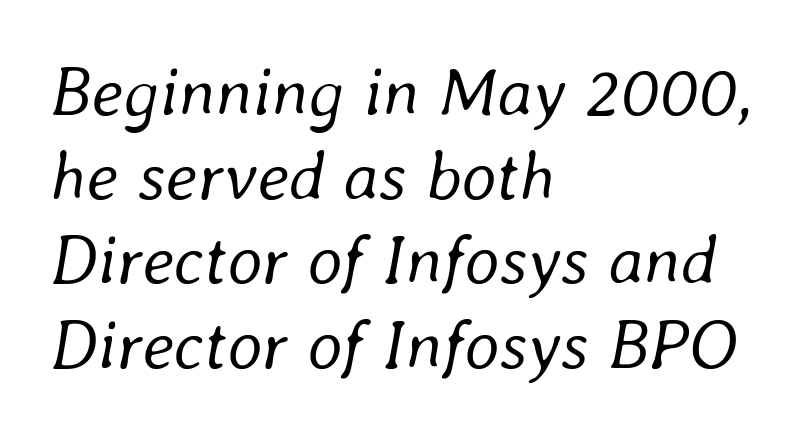
The image shows 69 px regular-weight type, italic (leaning right); set left-aligned, line spacing 1.22x, normal letter spacing, not underlined; low stroke contrast and a medium x-height.
